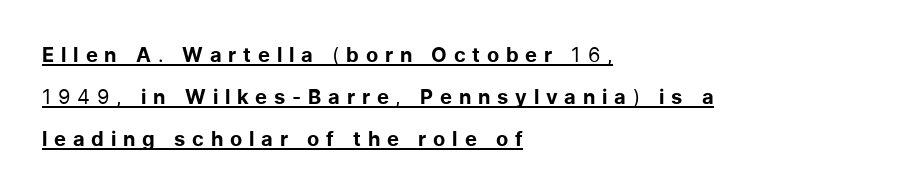
Leading: increased. A typesetter would call this heavily tracked-out type. No letter is thick-stroked: the sample isn't bold. Line beginnings align vertically; line endings do not. Like a heading marked for emphasis, these lines bear an underscore.
